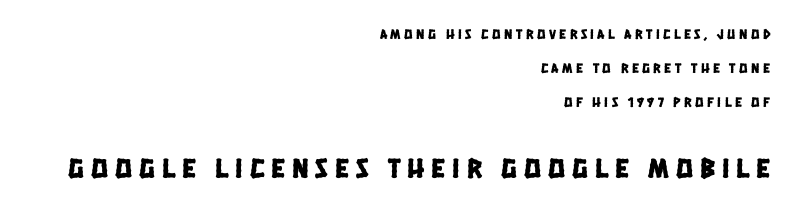
Q: Is the typeface a serif or a sans-serif typeface? A: Sans-serif.
Q: Is the text underlined? A: No.
Q: How is the paragraph aligned? A: Right-aligned.
Q: Is the spacing between letters normal or unusually wide? A: Unusually wide.
Q: Is the spacing between lines tight, normal or loose? A: Loose.
Q: Which block of text is set in a larger size, the first (top) or the second (bottom)? A: The second (bottom) one.
Q: Width (condensed, normal, or wide)? A: Condensed.
Q: Stroke contrast? A: Low.
Q: x-height? A: Large.
Q: Monospaced? A: No.
